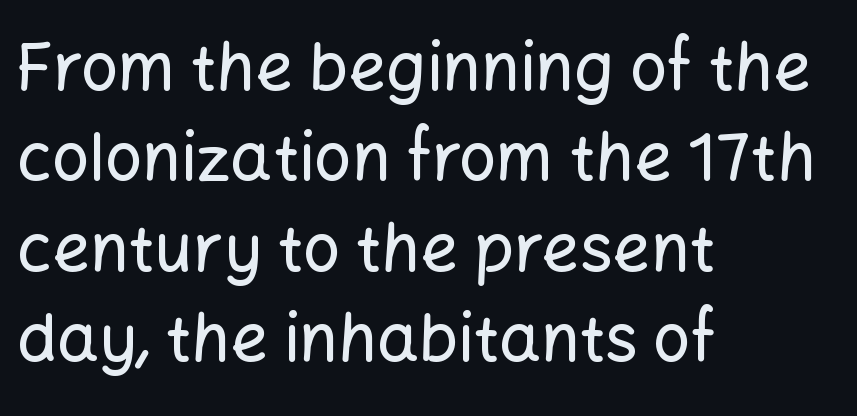
You could not count columns in this text — the font is proportionally spaced. The block of text has a typical density, with ordinary space between rows. Descender tails drop into unmarked territory. The passage is arranged the way most books set body copy — flush left.
